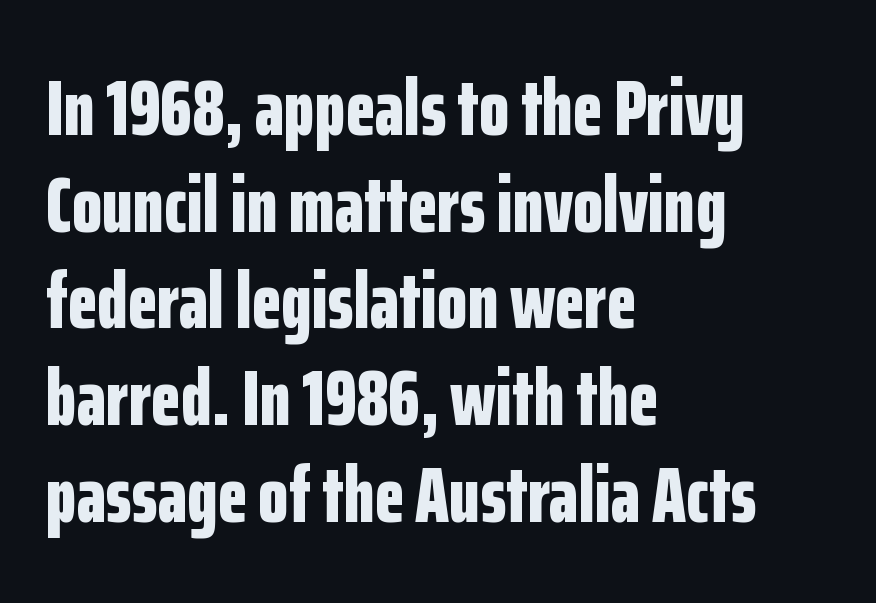
{"serif": "no", "italic": "no", "bold": "yes", "weight": "bold", "width": "condensed", "stroke_contrast": "low", "x_height": "medium", "monospaced": "no", "underline": "no", "align": "left", "line_spacing_ratio": 1.24, "letter_spacing": "normal", "letter_spacing_em": 0.0, "glyph_px": 78}
